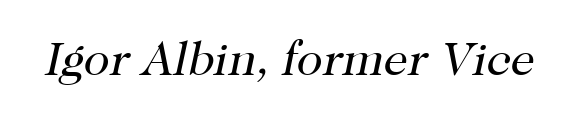
The image shows 48 px regular-weight serif type, italic (leaning right); set normal letter spacing, not underlined; high stroke contrast and a medium x-height.
